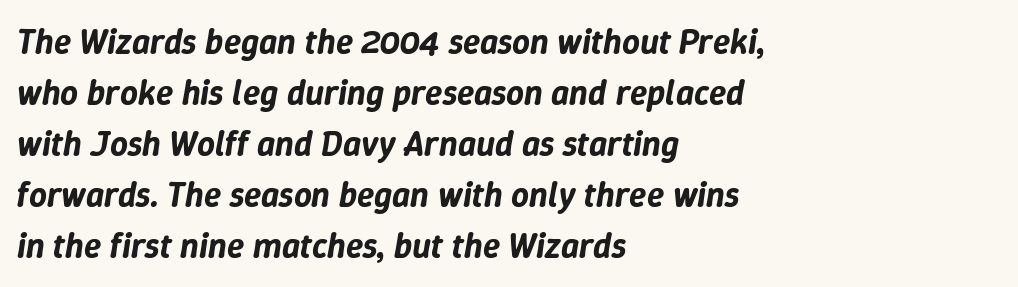
The image shows 35 px text type, italic (leaning right); set left-aligned, normal line spacing (1.46x), normal letter spacing, not underlined; low stroke contrast and a medium x-height.
